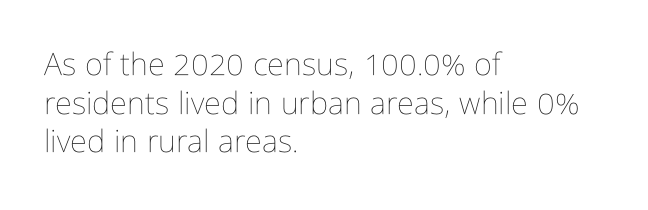
Q: Is the text bold? A: No.
Q: Is the text italic (slanted)? A: No, it is upright.
Q: Is the text underlined? A: No.
Q: How is the paragraph aligned? A: Left-aligned.
Q: Is the spacing between letters normal or unusually wide? A: Normal.
Q: Is the spacing between lines tight, normal or loose? A: Normal.
Q: Width (condensed, normal, or wide)? A: Condensed.
Q: Stroke contrast? A: Low.
Q: x-height? A: Medium.
Q: Monospaced? A: No.
